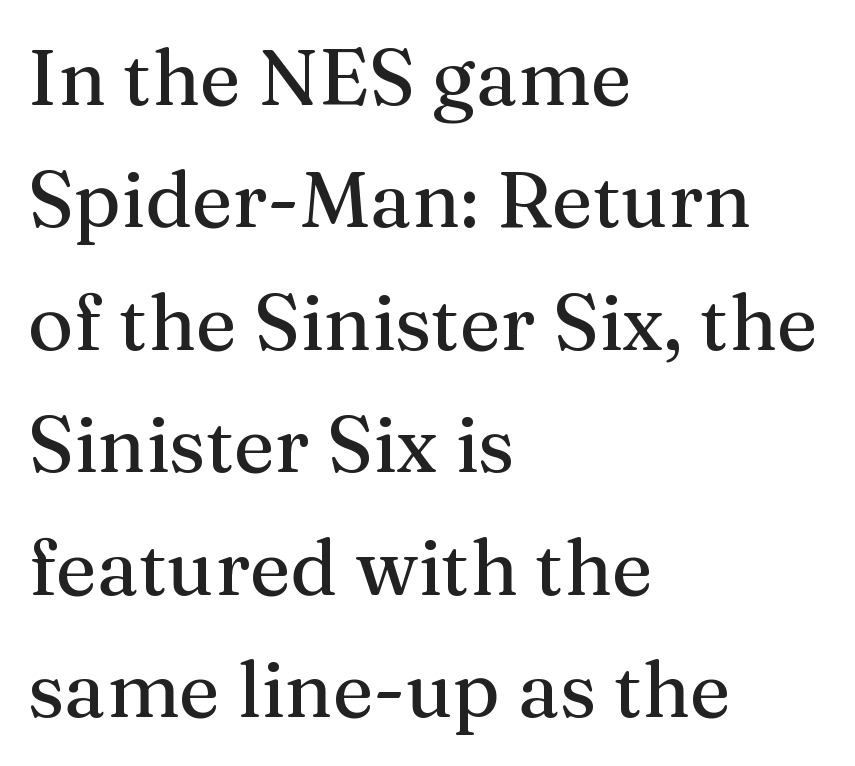
{"serif": "yes", "italic": "no", "width": "normal", "stroke_contrast": "medium", "x_height": "medium", "monospaced": "no", "underline": "no", "align": "left", "line_spacing": "normal", "line_spacing_ratio": 1.57, "letter_spacing": "normal", "letter_spacing_em": 0.0, "glyph_px": 78}
